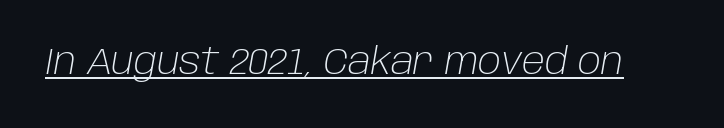
The image shows 36 px light type, italic (leaning right); set normal letter spacing, underlined; low stroke contrast and a large x-height.
